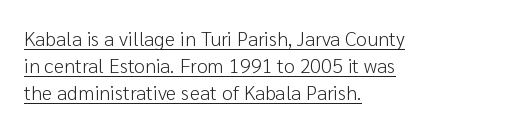
Q: Is the text bold? A: No.
Q: Is the text italic (slanted)? A: No, it is upright.
Q: Is the text underlined? A: Yes.
Q: How is the paragraph aligned? A: Left-aligned.
Q: Is the spacing between letters normal or unusually wide? A: Normal.
Q: Is the spacing between lines tight, normal or loose? A: Normal.
